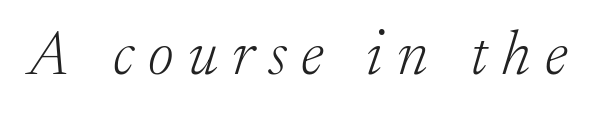
The image shows 62 px light serif type, italic (leaning right); set unusually wide letter spacing (+0.23 em), not underlined; low stroke contrast and a medium x-height.
